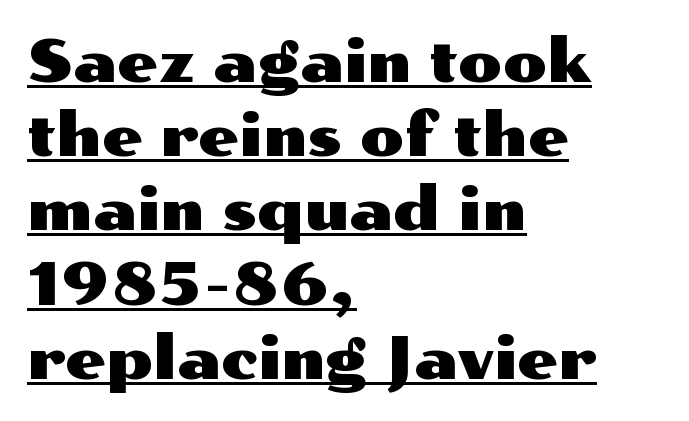
{"serif": "no", "italic": "no", "width": "wide", "stroke_contrast": "medium", "x_height": "medium", "monospaced": "no", "underline": "yes", "align": "left", "line_spacing": "normal", "line_spacing_ratio": 1.28, "letter_spacing": "normal", "letter_spacing_em": 0.0, "glyph_px": 58}
